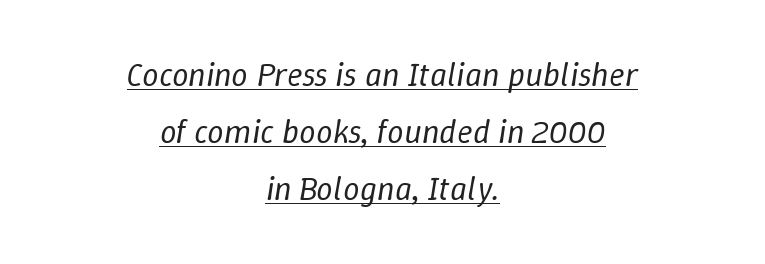
A typographer would call this underscored text. The lines in this sample share a center point and differ in where they start and stop. Standard letterfit; no display-style spreading of the glyphs. Slanted lettering throughout. Here the designer chose a conventional face with non-uniform glyph widths. No chunkiness to these letters — they're not bold.
